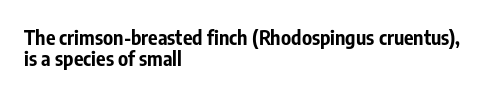
The image shows 20 px bold type, upright; set left-aligned, tight line spacing (1.07x), normal letter spacing, not underlined.
